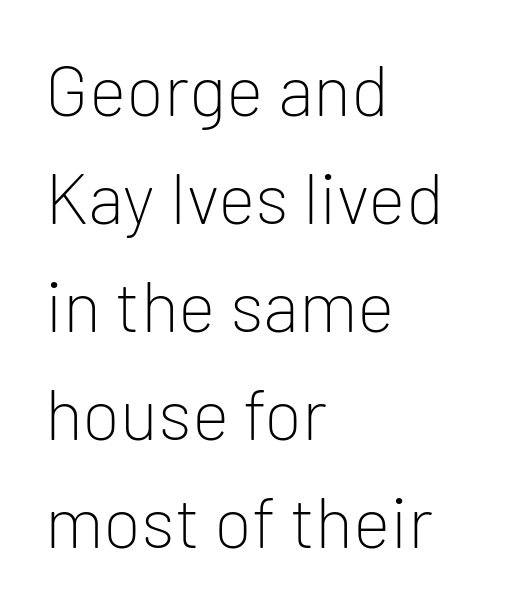
Quick note: underline off. Leading matches the norm, producing a regular column. These glyphs show unthickened strokes, regular width or finer. Unlike a traditional serif, this face leaves its strokes unadorned.
